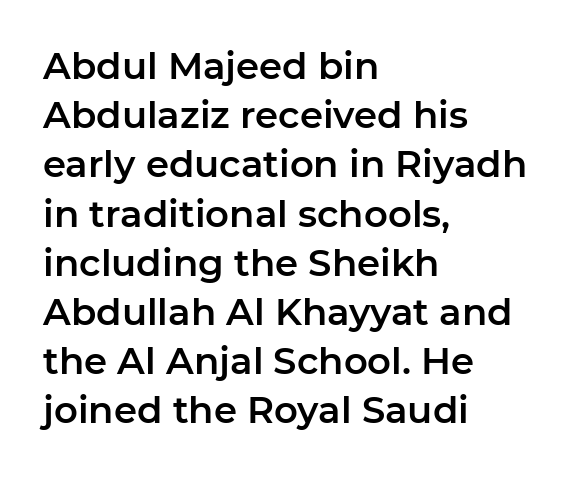
Q: Is the text italic (slanted)? A: No, it is upright.
Q: Is the typeface a serif or a sans-serif typeface? A: Sans-serif.
Q: Is the text underlined? A: No.
Q: How is the paragraph aligned? A: Left-aligned.
Q: Is the spacing between letters normal or unusually wide? A: Normal.
Q: Is the spacing between lines tight, normal or loose? A: Normal.
Q: Width (condensed, normal, or wide)? A: Normal.
Q: Stroke contrast? A: Low.
Q: x-height? A: Medium.
Q: Monospaced? A: No.
